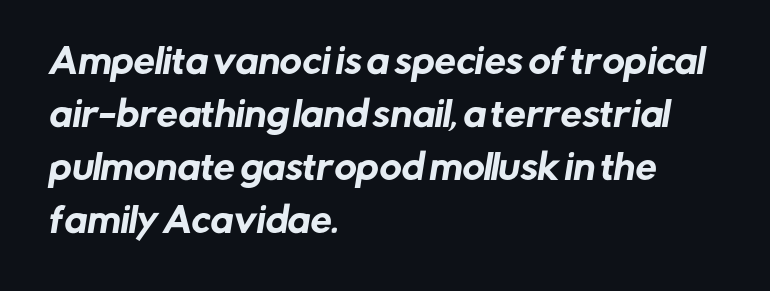
Q: Is the typeface a serif or a sans-serif typeface? A: Sans-serif.
Q: Is the text underlined? A: No.
Q: How is the paragraph aligned? A: Left-aligned.
Q: Is the spacing between letters normal or unusually wide? A: Normal.
Q: Is the spacing between lines tight, normal or loose? A: Normal.
Q: Width (condensed, normal, or wide)? A: Normal.
Q: Stroke contrast? A: Low.
Q: x-height? A: Medium.
Q: Monospaced? A: No.
